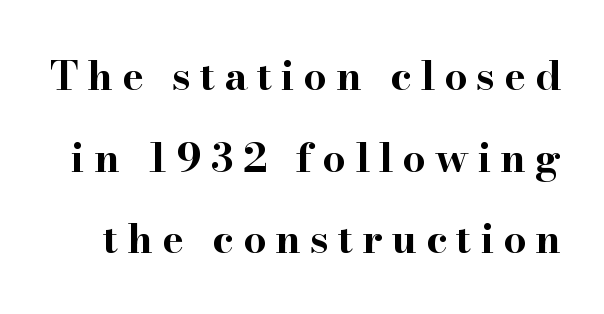
Q: Is the text bold? A: Yes.
Q: Is the text italic (slanted)? A: No, it is upright.
Q: Is the typeface a serif or a sans-serif typeface? A: Serif.
Q: Is the text underlined? A: No.
Q: Is the spacing between letters normal or unusually wide? A: Unusually wide.
Q: Is the spacing between lines tight, normal or loose? A: Loose.
Q: Width (condensed, normal, or wide)? A: Wide.
Q: Stroke contrast? A: High.
Q: x-height? A: Small.
Q: Monospaced? A: No.
